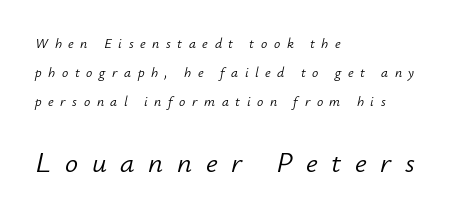
Q: Is the text bold? A: No.
Q: Is the text italic (slanted)? A: Yes, it leans right by about 12 degrees.
Q: Is the text underlined? A: No.
Q: How is the paragraph aligned? A: Left-aligned.
Q: Is the spacing between letters normal or unusually wide? A: Unusually wide.
Q: Is the spacing between lines tight, normal or loose? A: Loose.
Q: Which block of text is set in a larger size, the first (top) or the second (bottom)? A: The second (bottom) one.
Q: Width (condensed, normal, or wide)? A: Normal.
Q: Stroke contrast? A: Low.
Q: x-height? A: Small.
Q: Monospaced? A: No.
